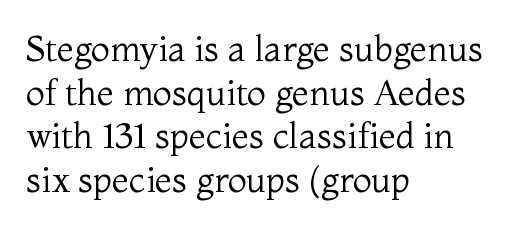
Q: Is the text bold? A: No.
Q: Is the text italic (slanted)? A: No, it is upright.
Q: Is the typeface a serif or a sans-serif typeface? A: Serif.
Q: Is the text underlined? A: No.
Q: How is the paragraph aligned? A: Left-aligned.
Q: Is the spacing between letters normal or unusually wide? A: Normal.
Q: Is the spacing between lines tight, normal or loose? A: Normal.
Q: Width (condensed, normal, or wide)? A: Normal.
Q: Stroke contrast? A: Medium.
Q: x-height? A: Medium.
Q: Monospaced? A: No.
